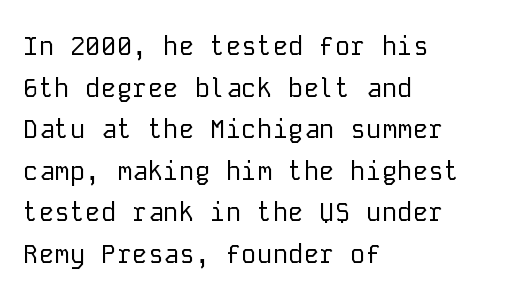
The image shows 26 px text type, upright; set left-aligned, normal line spacing (1.6x), normal letter spacing, not underlined.
